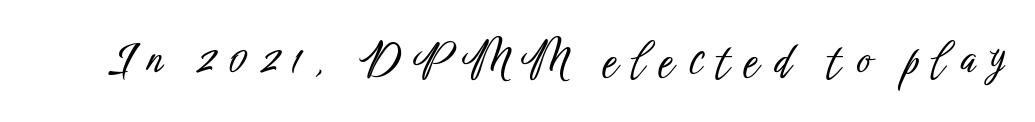
Q: Is the text italic (slanted)? A: Yes.
Q: Is the typeface a serif or a sans-serif typeface? A: Sans-serif.
Q: Is the text underlined? A: No.
Q: Is the spacing between letters normal or unusually wide? A: Unusually wide.
Q: Width (condensed, normal, or wide)? A: Condensed.
Q: Stroke contrast? A: Low.
Q: x-height? A: Medium.
Q: Monospaced? A: No.
